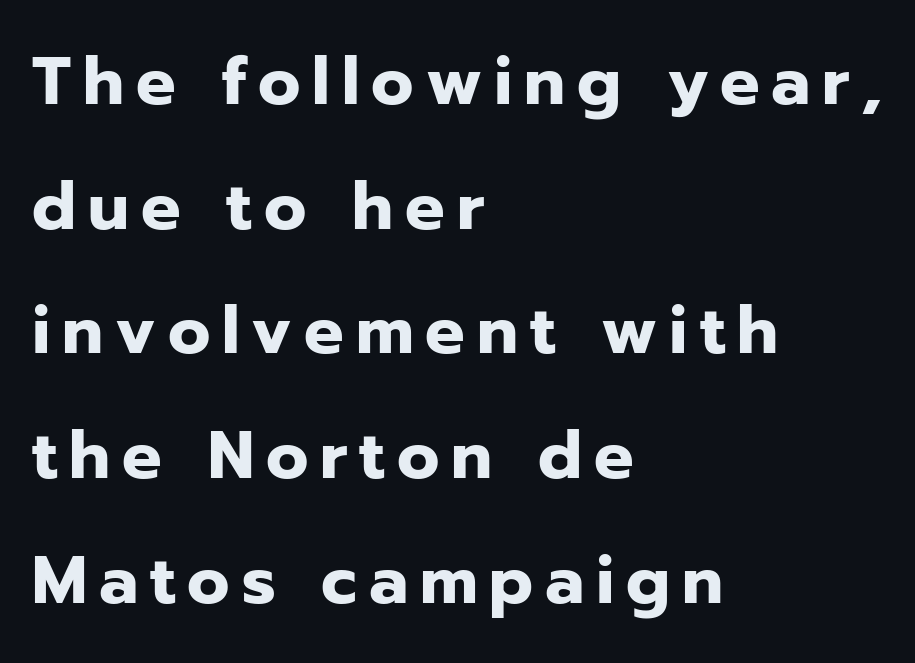
The image shows 66 px heavy sans-serif type, upright; set left-aligned, line spacing 1.89x, not underlined; low stroke contrast and a medium x-height.
